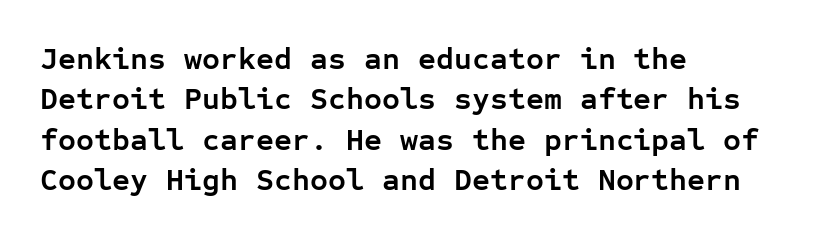
Quick note: underline off. Does the type have serifs? No, each stem ends abruptly. Every character sits straight up, as roman type does. The letters march in equal steps, a hallmark of fixed-pitch type. Visually the block forms a straight wall on the left and a jagged coastline on the right.
